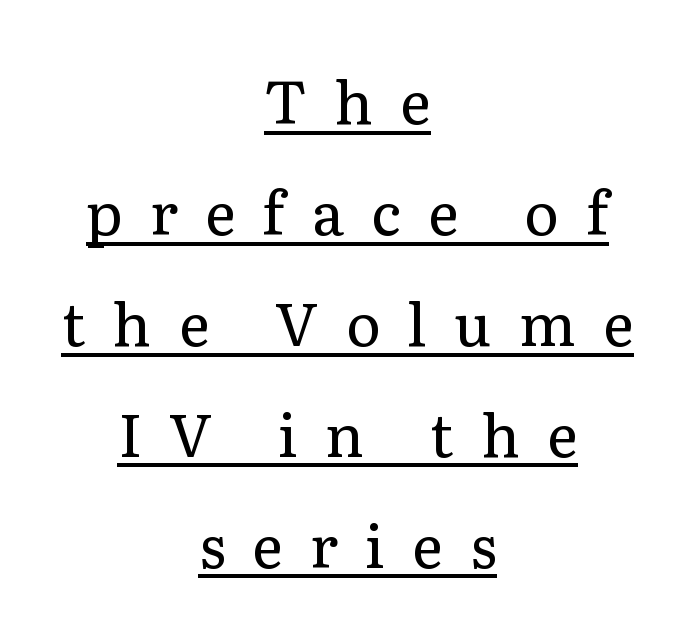
Q: Is the text bold? A: No.
Q: Is the text italic (slanted)? A: No, it is upright.
Q: Is the typeface a serif or a sans-serif typeface? A: Serif.
Q: Is the text underlined? A: Yes.
Q: How is the paragraph aligned? A: Centered.
Q: Is the spacing between letters normal or unusually wide? A: Unusually wide.
Q: Width (condensed, normal, or wide)? A: Normal.
Q: Stroke contrast? A: Low.
Q: x-height? A: Medium.
Q: Monospaced? A: No.
